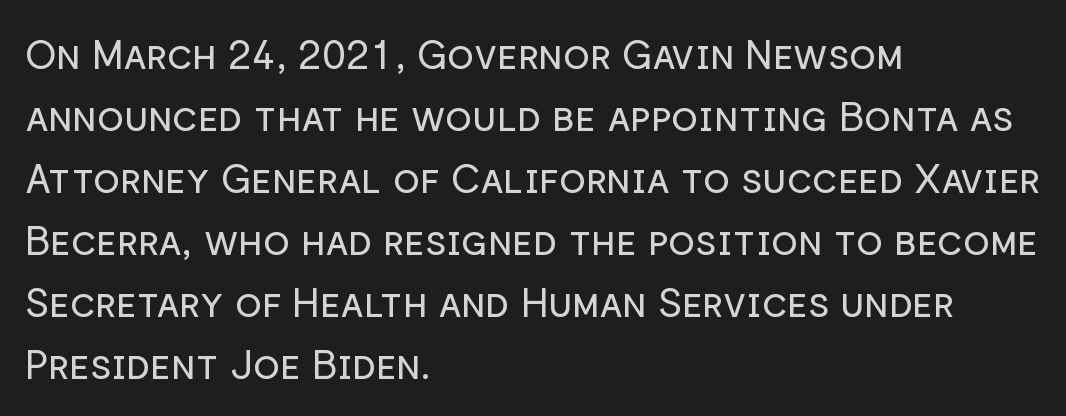
Here the glyphs are tracked normally, forming tight word shapes. You could not count columns in this text — the font is proportionally spaced. The letters look calm and open, with moderate or lighter stems. Plain, unruled lines of type. This block has exactly the height ordinary leading produces. Teacher's note: observe the even left margin — that is flush-left alignment.
